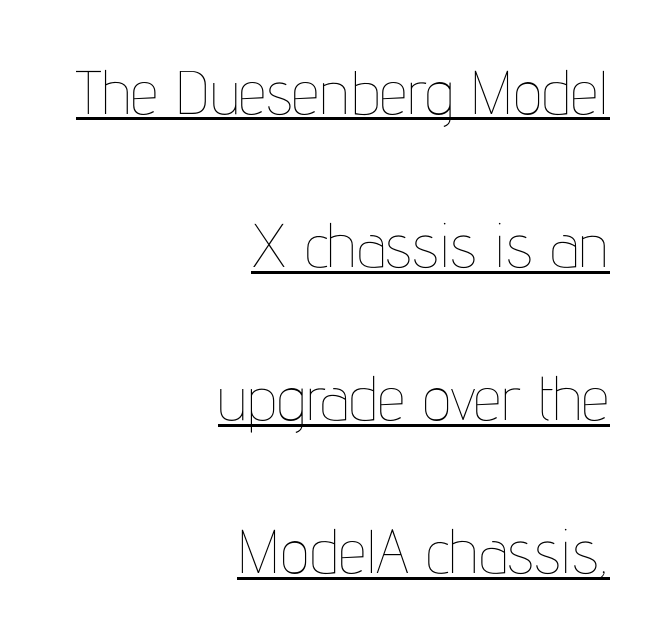
The image shows 62 px thin, condensed type, upright; set right-aligned, loose line spacing (2.47x), normal letter spacing, underlined; low stroke contrast and a medium x-height.
